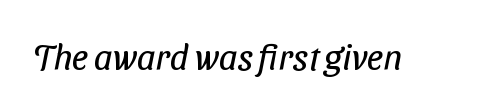
Words float on clear page, feet unadorned. The type is set solid horizontally, with unmodified tracking. This rendering employs a face without finishing strokes, i.e., a sans-serif. Summary of weight: not heavy and not bold.
